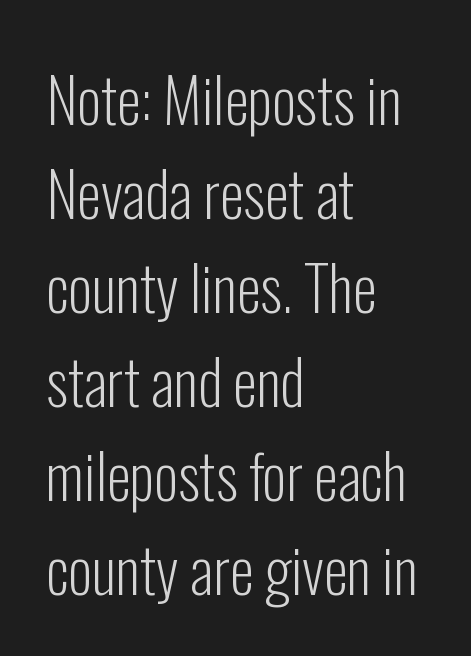
Q: Is the text bold? A: No.
Q: Is the text italic (slanted)? A: No, it is upright.
Q: Is the typeface a serif or a sans-serif typeface? A: Sans-serif.
Q: Is the text underlined? A: No.
Q: How is the paragraph aligned? A: Left-aligned.
Q: Is the spacing between letters normal or unusually wide? A: Normal.
Q: Is the spacing between lines tight, normal or loose? A: Normal.
Q: Width (condensed, normal, or wide)? A: Condensed.
Q: Stroke contrast? A: Low.
Q: x-height? A: Medium.
Q: Monospaced? A: No.
